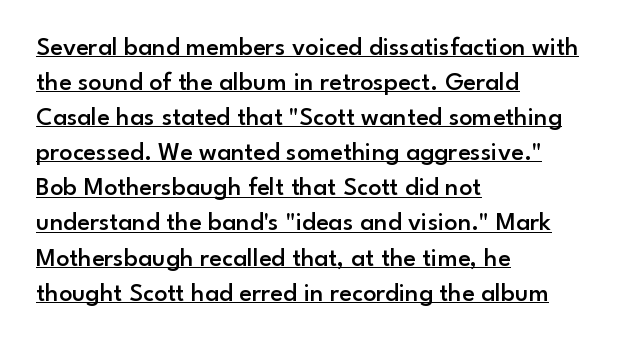
The image shows 26 px text type, upright; set left-aligned, normal line spacing (1.35x), normal letter spacing, underlined.
